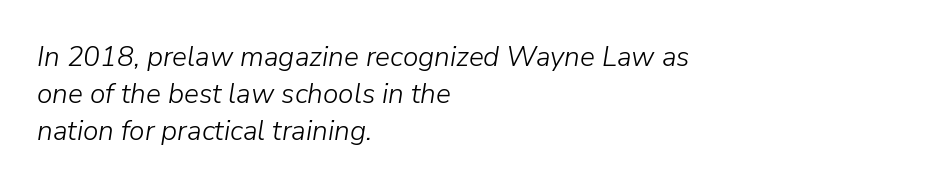
{"italic": "yes", "lean": "right", "slant_degrees": 9, "bold": "no", "weight": "light", "width": "normal", "stroke_contrast": "low", "x_height": "medium", "monospaced": "no", "underline": "no", "align": "left", "line_spacing": "normal", "line_spacing_ratio": 1.33, "letter_spacing": "normal", "letter_spacing_em": 0.0, "glyph_px": 28}
